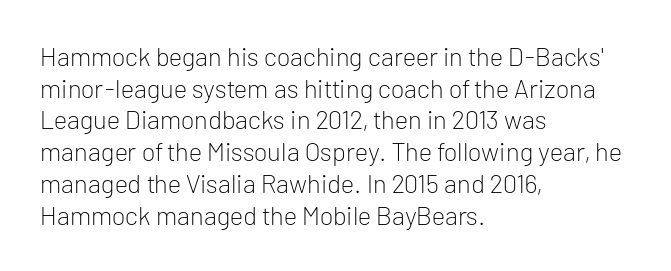
{"italic": "no", "bold": "no", "underline": "no", "align": "left", "line_spacing_ratio": 1.22, "letter_spacing": "normal", "letter_spacing_em": 0.0, "glyph_px": 26}
